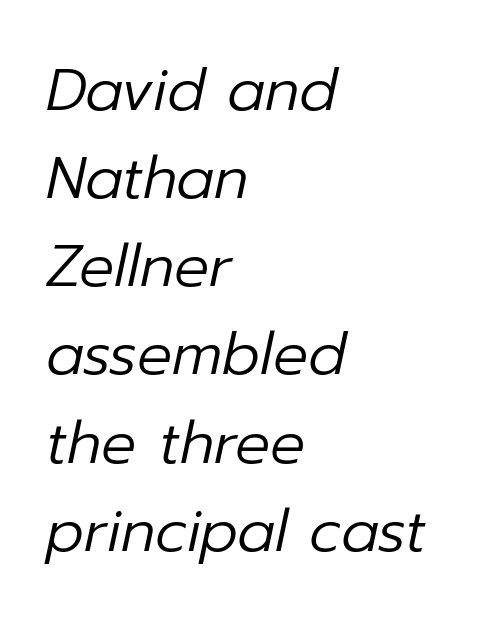
A bare baseline throughout the passage. Varying glyph widths throughout — classic text-font behaviour. Honestly, the letter spacing is just normal — you wouldn't notice it. The rendering applies a slant to the glyphs.
